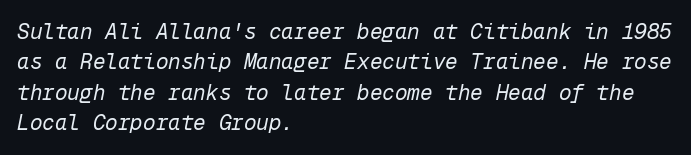
A typesetter would call this zero additional tracking. The gap between lines stays unmarked. The weight tops out at a normal text grade. The block of text has a typical density, with ordinary space between rows. Yep, that's italic — everything's leaning. Visually the block forms a straight wall on the left and a jagged coastline on the right.
